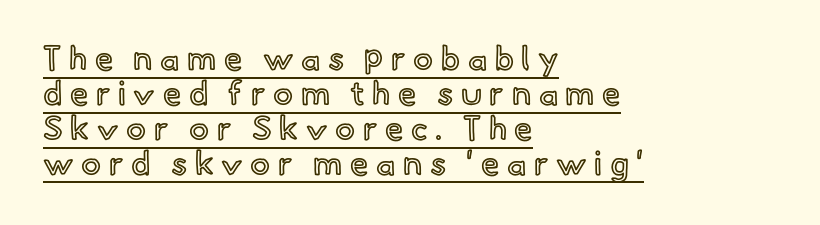
Does the leading feel generous? Not at all — it's pinched. Spacing between characters has been opened up far beyond the box default. The specimen reads as upright at a glance. Each letter keeps its own natural width here, so spacing adapts to shape. All the whitespace from short lines collects on the right.
